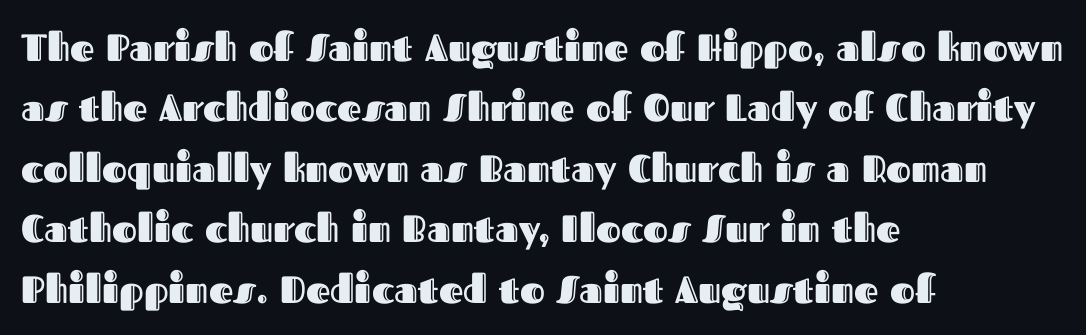
The image shows 38 px text type, upright; set left-aligned, normal line spacing (1.59x), normal letter spacing, not underlined; a medium x-height.
